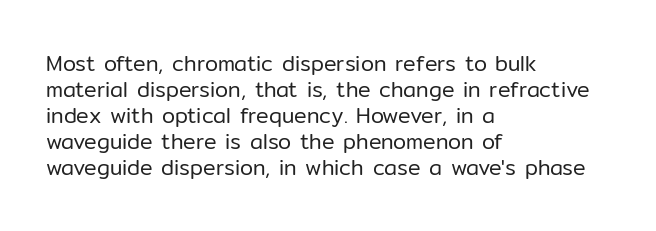
{"italic": "no", "bold": "no", "underline": "no", "align": "left", "line_spacing_ratio": 1.24, "letter_spacing": "normal", "letter_spacing_em": 0.0, "glyph_px": 21}
